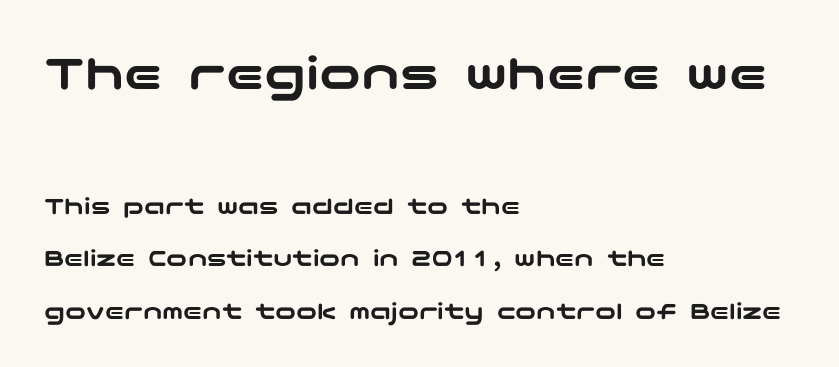
The image shows 52 px wide sans-serif type, upright; set left-aligned, loose line spacing (2.02x), normal letter spacing, not underlined; the first (top) block is 2.0x larger; low stroke contrast and a medium x-height.
